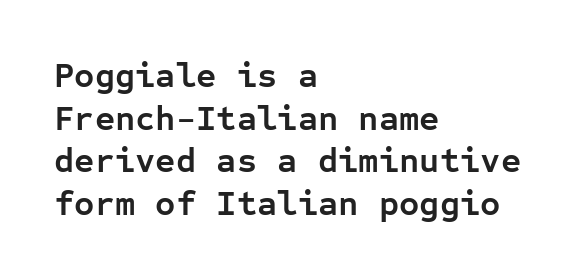
These lines are composed in type without serifs. Each glyph is drawn with heavy, bold strokes. Spacing verdict: monospaced, one width for all characters. The gaps between neighbouring characters are ordinary and unremarkable. Style check: upright.
